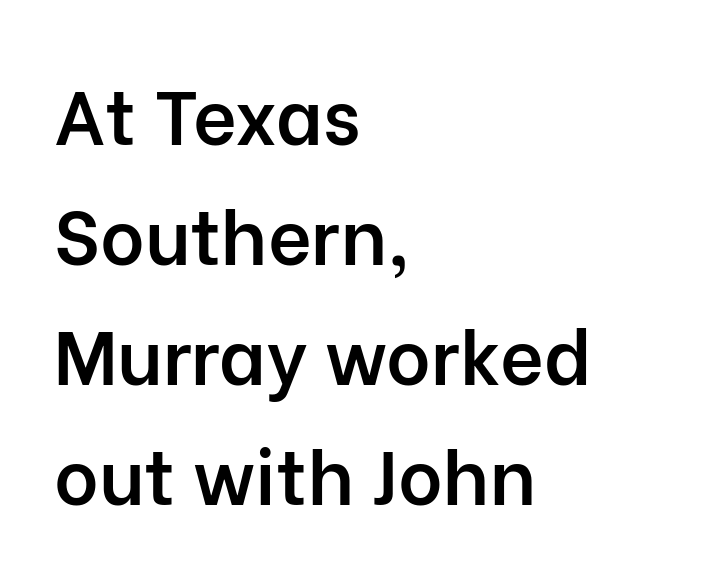
Does extra space separate the letters? No, they use regular spacing. Leftover space on each line is placed entirely after the last word. In terms of leading, this rendering sits right in the middle. Caption: semibold face, moderately heavy strokes. When letters stand straight like this, we call the style roman or upright.
